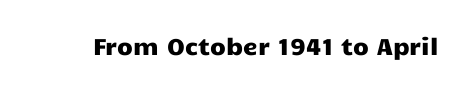
The image shows 23 px text type, upright; set normal letter spacing, not underlined.
